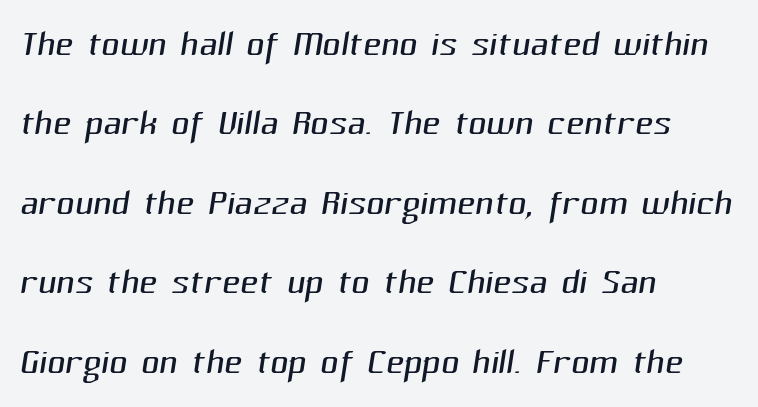
Q: Is the text bold? A: No.
Q: Is the typeface a serif or a sans-serif typeface? A: Sans-serif.
Q: Is the text underlined? A: No.
Q: How is the paragraph aligned? A: Left-aligned.
Q: Is the spacing between letters normal or unusually wide? A: Normal.
Q: Is the spacing between lines tight, normal or loose? A: Normal.
Q: Width (condensed, normal, or wide)? A: Normal.
Q: Stroke contrast? A: Medium.
Q: x-height? A: Medium.
Q: Monospaced? A: No.
